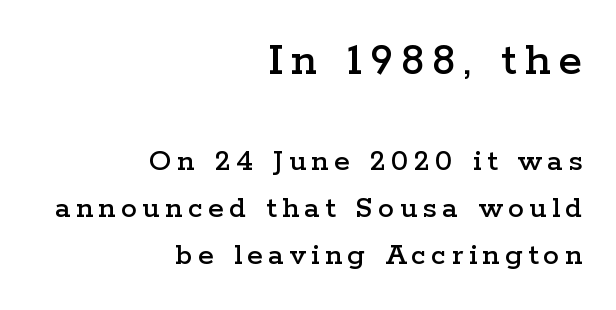
The image shows 48 px wide serif type, upright; set right-aligned, normal line spacing (1.47x), not underlined; the first (top) block is 1.5x larger; low stroke contrast and a medium x-height.
